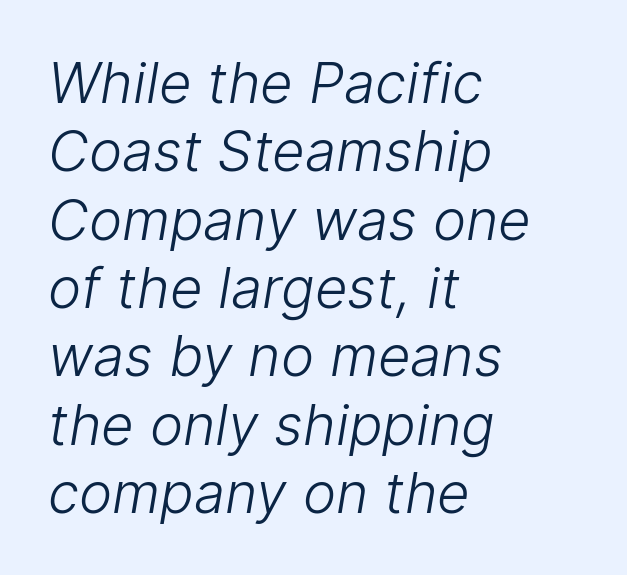
The gaps between neighbouring characters are ordinary and unremarkable. The typeface has the unassuming heft of standard copy or less. All the whitespace from short lines collects on the right. I'd call this a sans setting — the letters go barefoot.
